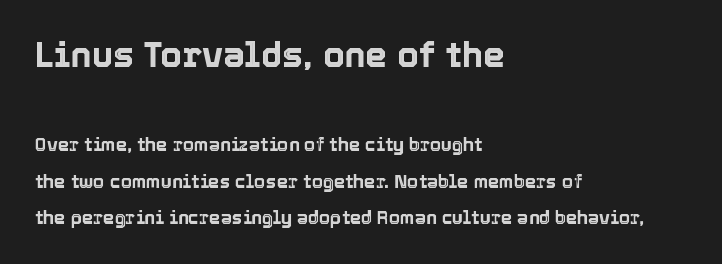
Lines of text with bare space underneath. Ascenders rise straight up at ninety degrees. Rows of type keep a wide berth in the vertical direction. If you drew a ruler down the left edge, every line would touch it. Each word holds together tightly as a unit, with standard inter-letter gaps. Caption: upper text group enlarged, lower text group reduced.
